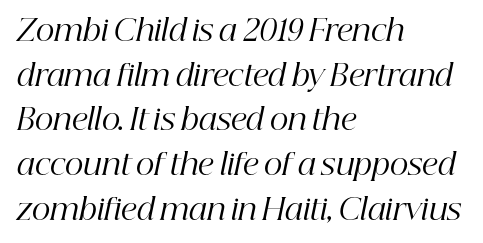
Q: Is the text bold? A: No.
Q: Is the text italic (slanted)? A: Yes, it leans right by about 12 degrees.
Q: Is the typeface a serif or a sans-serif typeface? A: Serif.
Q: Is the text underlined? A: No.
Q: How is the paragraph aligned? A: Left-aligned.
Q: Is the spacing between letters normal or unusually wide? A: Normal.
Q: Is the spacing between lines tight, normal or loose? A: Normal.
Q: Width (condensed, normal, or wide)? A: Normal.
Q: Stroke contrast? A: High.
Q: x-height? A: Medium.
Q: Monospaced? A: No.
